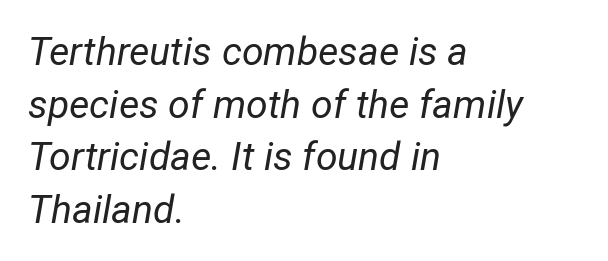
{"italic": "yes", "lean": "right", "slant_degrees": 12, "bold": "no", "weight": "regular", "width": "normal", "stroke_contrast": "low", "x_height": "medium", "monospaced": "no", "underline": "no", "align": "left", "line_spacing": "normal", "line_spacing_ratio": 1.35, "letter_spacing": "normal", "letter_spacing_em": 0.0, "glyph_px": 39}
